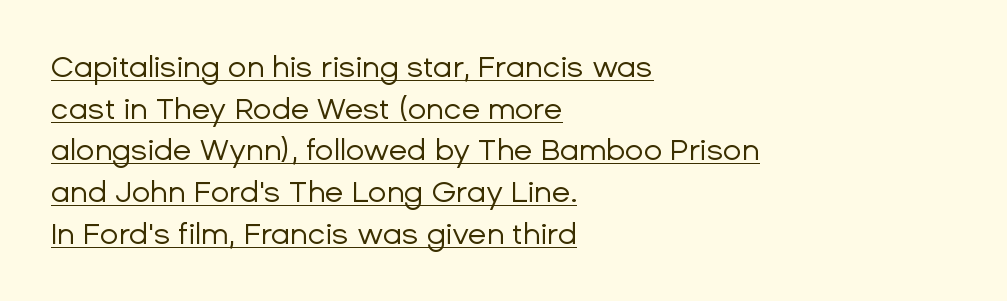
The image shows 30 px regular-weight sans-serif type, upright; set left-aligned, normal line spacing (1.39x), normal letter spacing, underlined; low stroke contrast and a medium x-height.
